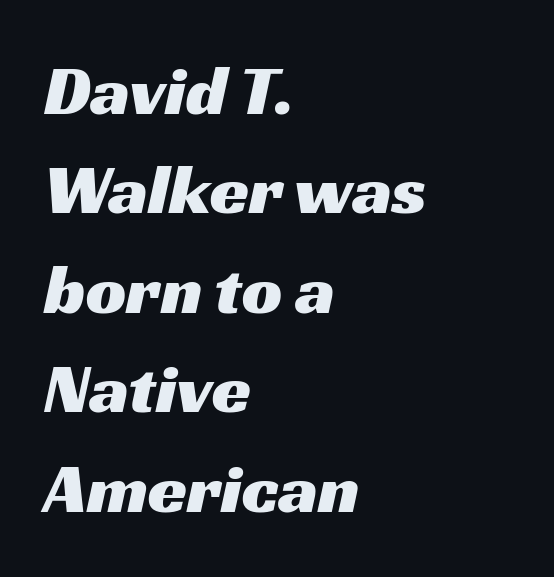
Q: Is the typeface a serif or a sans-serif typeface? A: Sans-serif.
Q: Is the text underlined? A: No.
Q: How is the paragraph aligned? A: Left-aligned.
Q: Is the spacing between letters normal or unusually wide? A: Normal.
Q: Is the spacing between lines tight, normal or loose? A: Normal.
Q: Width (condensed, normal, or wide)? A: Wide.
Q: Stroke contrast? A: Medium.
Q: x-height? A: Medium.
Q: Monospaced? A: No.
